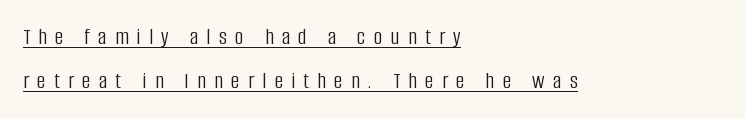
The image shows 23 px text type, upright; set left-aligned, loose line spacing (1.92x), unusually wide letter spacing (+0.37 em), underlined.
